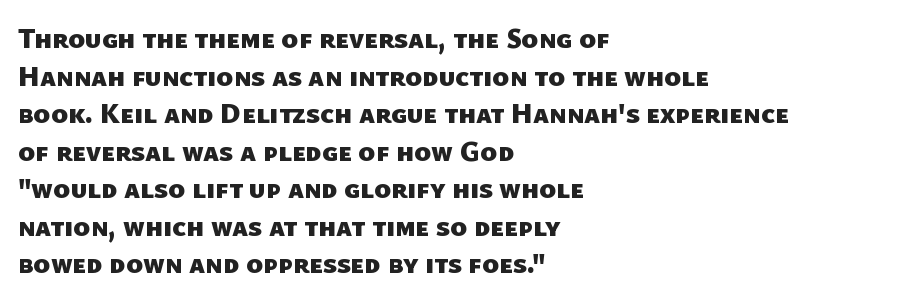
The rendering anchors every line to the left-hand side. The letters advance in unequal steps, a hallmark of proportional type. Caption: standard tracking, unaltered. Its strokes are broad and dark, the hallmark of bold type. Observe the absence of serifs on each vertical stroke in this sample.
